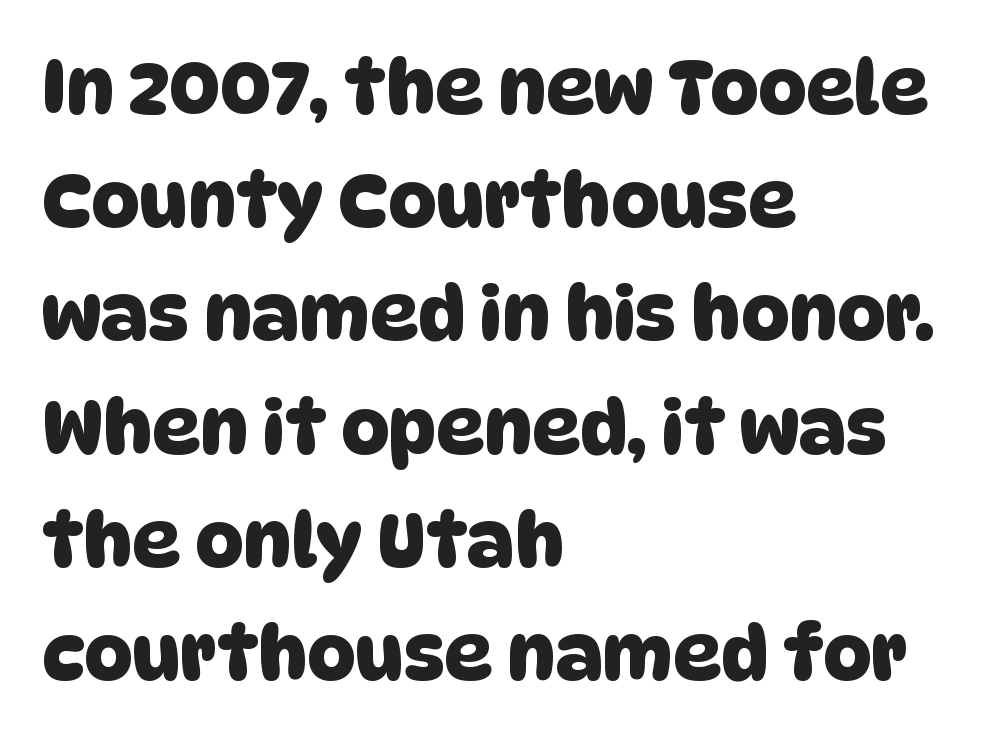
Q: Is the typeface a serif or a sans-serif typeface? A: Sans-serif.
Q: Is the text underlined? A: No.
Q: How is the paragraph aligned? A: Left-aligned.
Q: Is the spacing between letters normal or unusually wide? A: Normal.
Q: Is the spacing between lines tight, normal or loose? A: Normal.
Q: Width (condensed, normal, or wide)? A: Normal.
Q: Stroke contrast? A: Low.
Q: x-height? A: Large.
Q: Monospaced? A: No.
